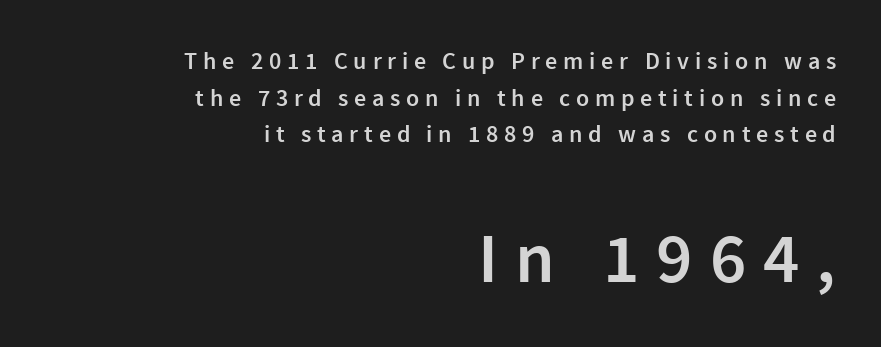
The image shows 71 px semibold sans-serif type, upright; set right-aligned, normal line spacing (1.53x), unusually wide letter spacing (+0.24 em), not underlined; the second (bottom) block is 2.96x larger; a medium x-height.
